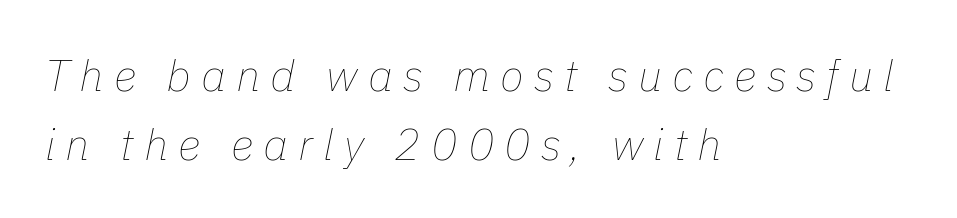
Every character sits at an angle, as italics do. The strokes are not fattened; the text isn't bold. Each letter keeps its own natural width here, so spacing adapts to shape. Letter spacing: wide. Where is the straight margin? On the left.
